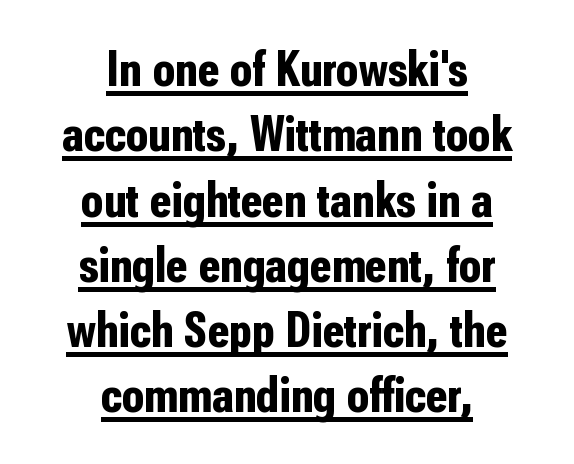
{"serif": "no", "italic": "no", "bold": "yes", "weight": "bold", "width": "condensed", "stroke_contrast": "low", "x_height": "medium", "monospaced": "no", "underline": "yes", "align": "center", "line_spacing": "normal", "line_spacing_ratio": 1.28, "letter_spacing": "normal", "letter_spacing_em": 0.0, "glyph_px": 51}
